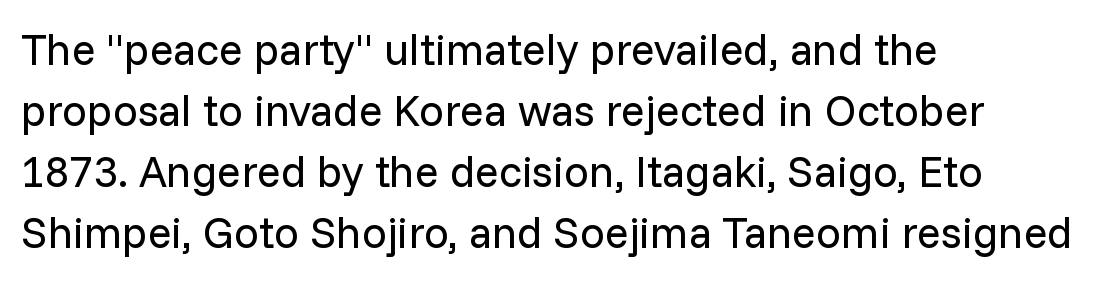
Q: Is the text bold? A: No.
Q: Is the text italic (slanted)? A: No, it is upright.
Q: Is the typeface a serif or a sans-serif typeface? A: Sans-serif.
Q: Is the text underlined? A: No.
Q: How is the paragraph aligned? A: Left-aligned.
Q: Is the spacing between letters normal or unusually wide? A: Normal.
Q: Is the spacing between lines tight, normal or loose? A: Normal.
Q: Width (condensed, normal, or wide)? A: Normal.
Q: Stroke contrast? A: Low.
Q: x-height? A: Medium.
Q: Monospaced? A: No.
